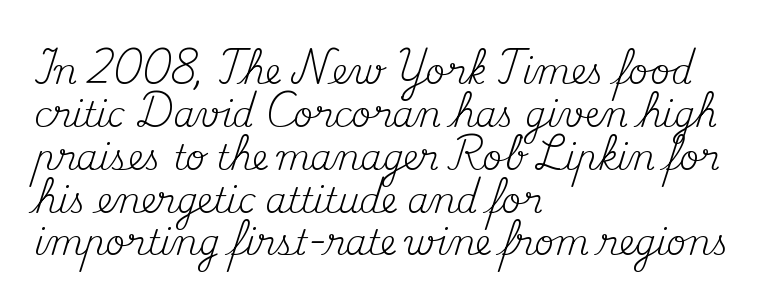
Beneath every word, the page is bare. Leading: standard. The font sits on the lighter half of the weight spectrum, regular included. Here the designer chose a conventional face with non-uniform glyph widths.
